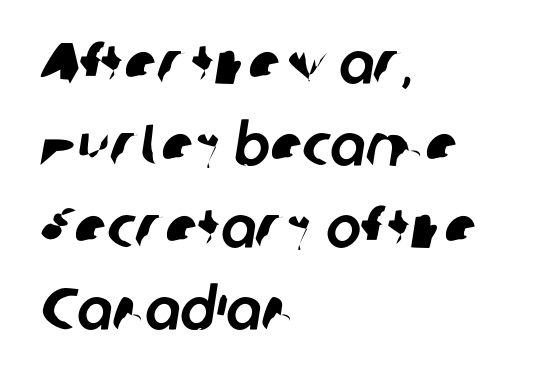
The passage shown stacks its lines at a standard gap. The glyphs are unaccompanied by any horizontal stroke below them. Classification — sans serif. Letter spacing: default. Is this a fixed-width face? No — the glyphs have proportional, varying widths.
